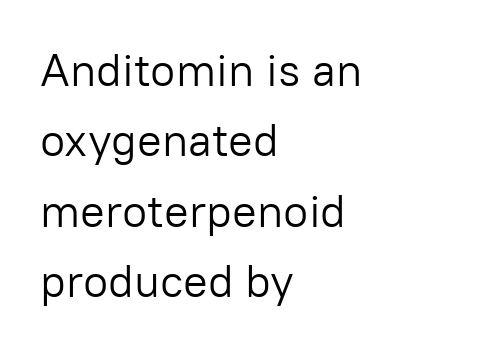
Q: Is the text bold? A: No.
Q: Is the text italic (slanted)? A: No, it is upright.
Q: Is the typeface a serif or a sans-serif typeface? A: Sans-serif.
Q: Is the text underlined? A: No.
Q: How is the paragraph aligned? A: Left-aligned.
Q: Is the spacing between letters normal or unusually wide? A: Normal.
Q: Is the spacing between lines tight, normal or loose? A: Normal.
Q: Width (condensed, normal, or wide)? A: Normal.
Q: Stroke contrast? A: Low.
Q: x-height? A: Medium.
Q: Monospaced? A: No.
